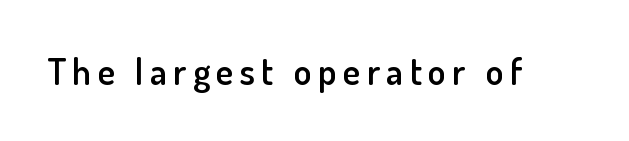
The image shows 37 px semibold sans-serif type, upright; set not underlined; low stroke contrast and a small x-height.
